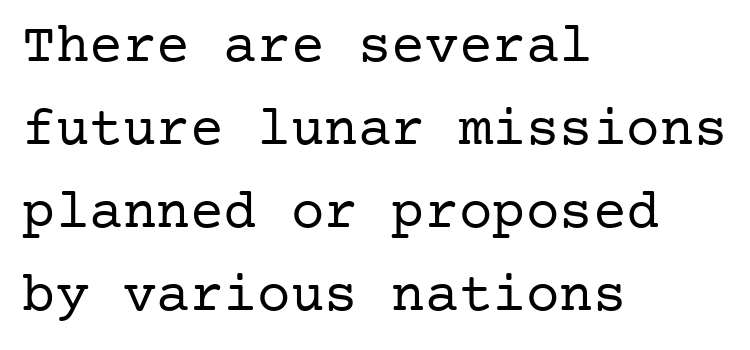
The image shows 56 px regular-weight serif type, upright; set left-aligned, normal line spacing (1.48x), normal letter spacing, not underlined; low stroke contrast and a medium x-height.
